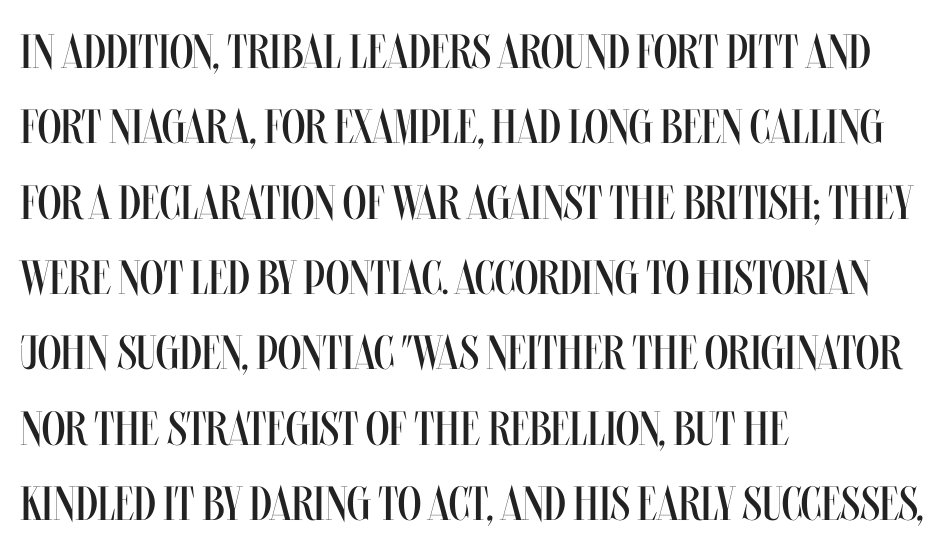
The font is comparable to plain body text, perhaps lighter. Any mark beneath the type? The region is blank. In CSS terms this would be text-align: left. What stands out about the letter spacing? Nothing — it is the standard amount. This sample keeps an unexceptional amount of space between lines. If you drew a line through each stem, it would be perfectly vertical.
